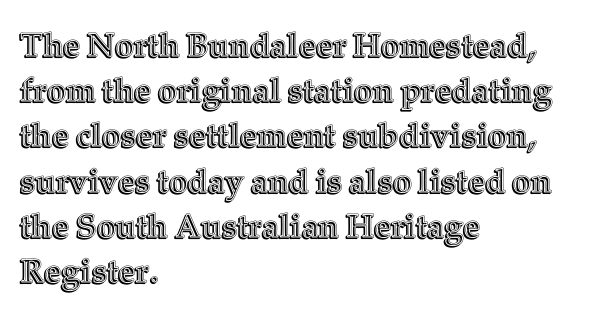
The image shows 33 px text type, upright; set left-aligned, normal line spacing (1.37x), normal letter spacing, not underlined; a medium x-height.
